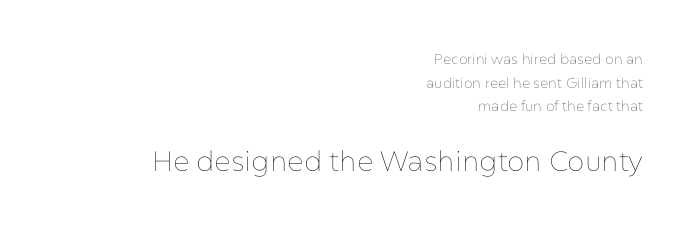
The image shows 28 px thin type, upright; set right-aligned, normal line spacing (1.69x), normal letter spacing, not underlined; the second (bottom) block is 2.0x larger; low stroke contrast and a medium x-height.
